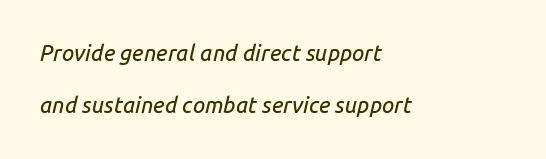
{"italic": "yes", "lean": "right", "slant_degrees": 14, "underline": "no", "align": "left", "line_spacing": "loose", "line_spacing_ratio": 2.36, "letter_spacing": "normal", "letter_spacing_em": 0.0, "glyph_px": 22}
